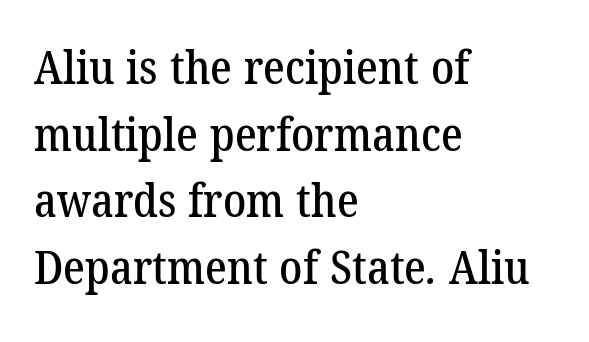
{"serif": "yes", "width": "normal", "stroke_contrast": "low", "x_height": "medium", "monospaced": "no", "underline": "no", "align": "left", "line_spacing": "normal", "line_spacing_ratio": 1.45, "letter_spacing": "normal", "letter_spacing_em": 0.0, "glyph_px": 46}
